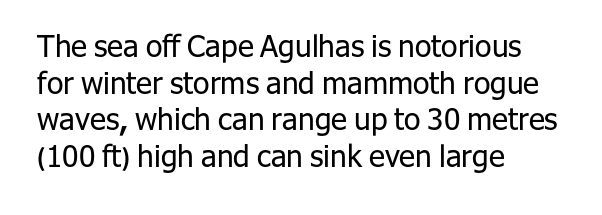
{"serif": "no", "italic": "no", "bold": "no", "weight": "regular", "width": "normal", "stroke_contrast": "low", "x_height": "medium", "monospaced": "no", "underline": "no", "align": "left", "line_spacing_ratio": 1.22, "letter_spacing": "normal", "letter_spacing_em": 0.0, "glyph_px": 30}
